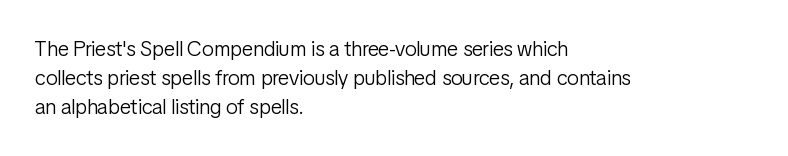
Letters rest on an invisible, unmarked baseline. Heaviness? Minimal to ordinary, like unemphasized prose. The rendering anchors every line to the left-hand side. The line-height multiplier appears to be the usual default.
